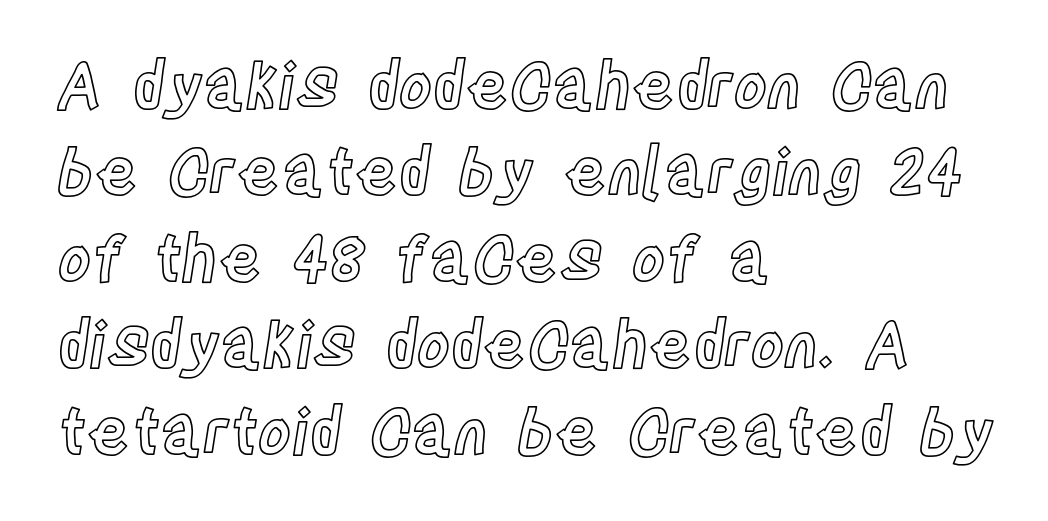
{"width": "condensed", "x_height": "large", "monospaced": "no", "underline": "no", "align": "left", "line_spacing": "normal", "line_spacing_ratio": 1.35, "letter_spacing": "normal", "letter_spacing_em": 0.0, "glyph_px": 64}
